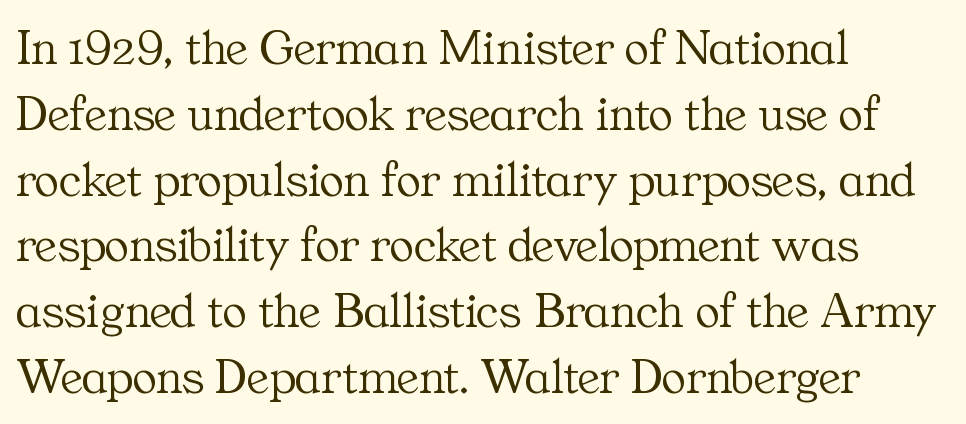
Q: Is the text bold? A: No.
Q: Is the text italic (slanted)? A: No, it is upright.
Q: Is the typeface a serif or a sans-serif typeface? A: Serif.
Q: Is the text underlined? A: No.
Q: How is the paragraph aligned? A: Left-aligned.
Q: Is the spacing between letters normal or unusually wide? A: Normal.
Q: Is the spacing between lines tight, normal or loose? A: Normal.
Q: Width (condensed, normal, or wide)? A: Normal.
Q: Stroke contrast? A: Medium.
Q: x-height? A: Medium.
Q: Monospaced? A: No.
